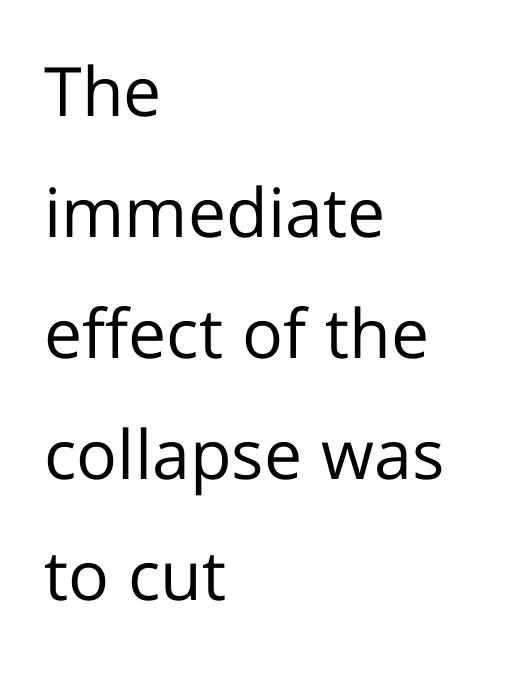
The image shows 68 px regular-weight sans-serif type, upright; set left-aligned, line spacing 1.78x, normal letter spacing, not underlined; low stroke contrast and a medium x-height.
